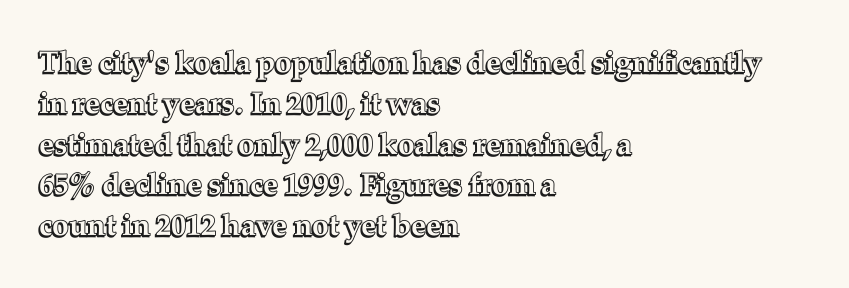
Q: Is the text italic (slanted)? A: No, it is upright.
Q: Is the text underlined? A: No.
Q: How is the paragraph aligned? A: Left-aligned.
Q: Is the spacing between letters normal or unusually wide? A: Normal.
Q: Is the spacing between lines tight, normal or loose? A: Normal.
Q: Width (condensed, normal, or wide)? A: Normal.
Q: x-height? A: Medium.
Q: Monospaced? A: No.
